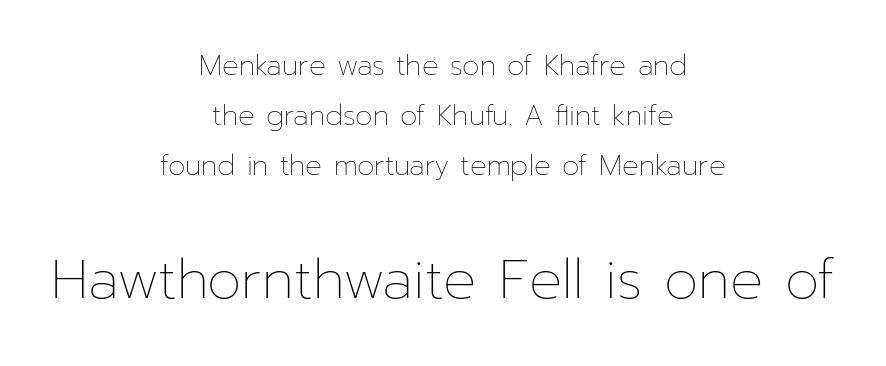
The image shows 55 px thin type, upright; set centered, line spacing 1.78x, normal letter spacing, not underlined; the second (bottom) block is 1.96x larger; low stroke contrast and a medium x-height.
